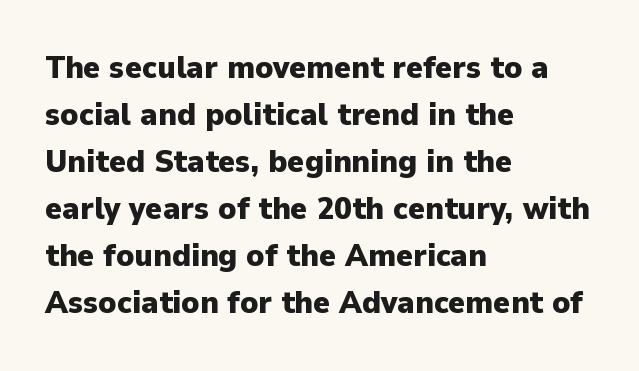
The image shows 32 px heavy sans-serif type, upright; set left-aligned, normal line spacing (1.47x), normal letter spacing, not underlined; low stroke contrast and a medium x-height.
